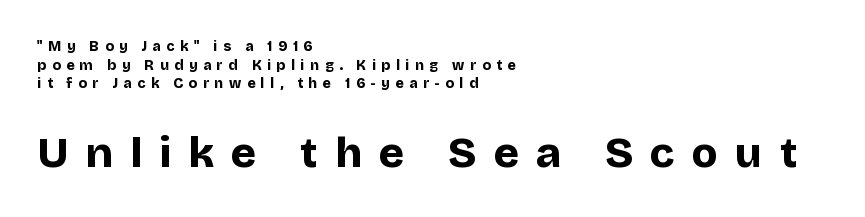
{"serif": "no", "italic": "no", "bold": "yes", "weight": "bold", "width": "normal", "stroke_contrast": "low", "x_height": "large", "monospaced": "no", "underline": "no", "align": "left", "line_spacing": "normal", "line_spacing_ratio": 1.33, "letter_spacing": "wide", "letter_spacing_em": 0.4, "larger_block": "second", "size_ratio": 3.07, "glyph_px": 43}
